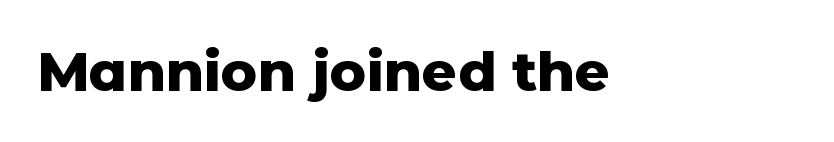
{"serif": "no", "italic": "no", "bold": "yes", "weight": "heavy", "width": "normal", "stroke_contrast": "low", "x_height": "medium", "monospaced": "no", "underline": "no", "letter_spacing": "normal", "letter_spacing_em": 0.0, "glyph_px": 55}
